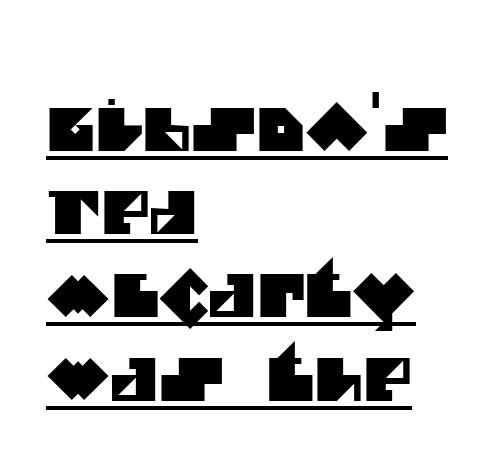
The image shows 59 px sans-serif type; set left-aligned, normal line spacing (1.41x), normal letter spacing, underlined; medium stroke contrast and a large x-height.
